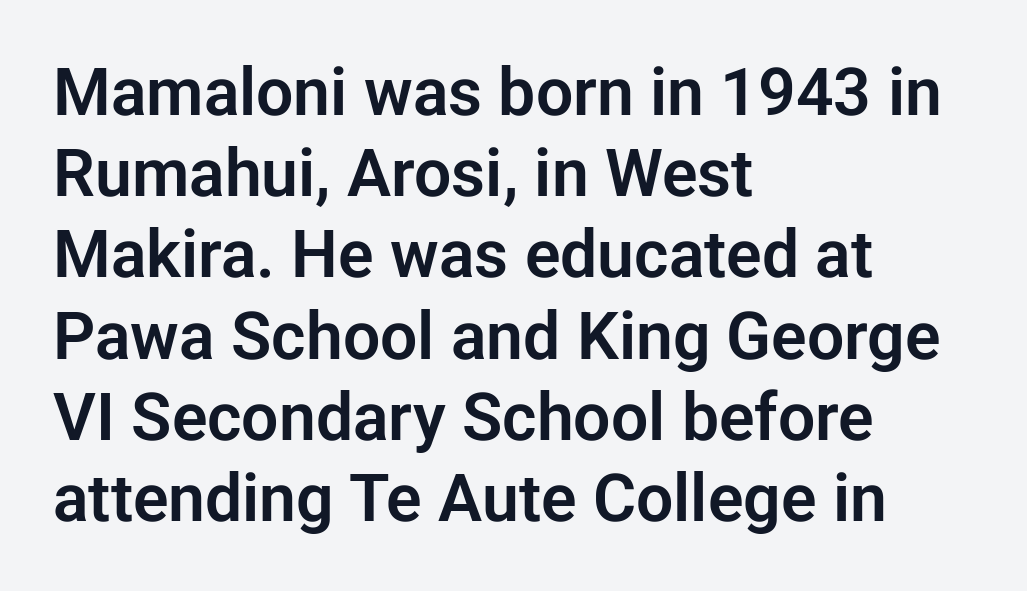
Decoration check: the copy has no underline. Character widths vary here, with narrow letters taking less room than wide ones. Observe the ordinary spacing: letters are neighbours, not strangers. Does the lettering tilt? It doesn't — this is upright. Is this a sans? Yes — the strokes have no serifs. The rag falls on the right side of this text block.
